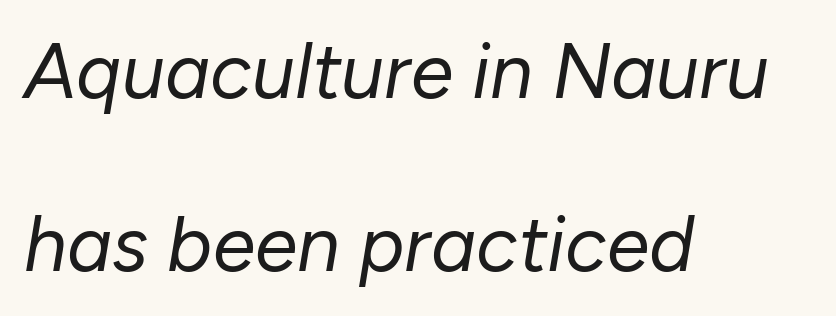
{"italic": "yes", "lean": "right", "slant_degrees": 10, "bold": "no", "weight": "regular", "width": "normal", "stroke_contrast": "low", "x_height": "medium", "monospaced": "no", "underline": "no", "align": "left", "line_spacing": "loose", "line_spacing_ratio": 2.25, "letter_spacing": "normal", "letter_spacing_em": 0.0, "glyph_px": 77}
